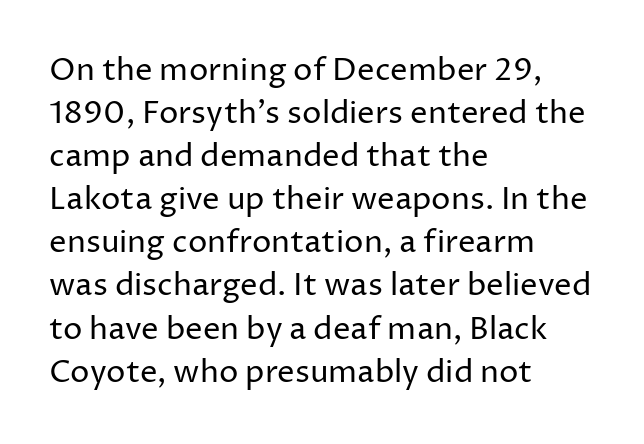
The image shows 31 px regular-weight sans-serif type, upright; set left-aligned, normal line spacing (1.39x), normal letter spacing, not underlined; low stroke contrast and a medium x-height.
